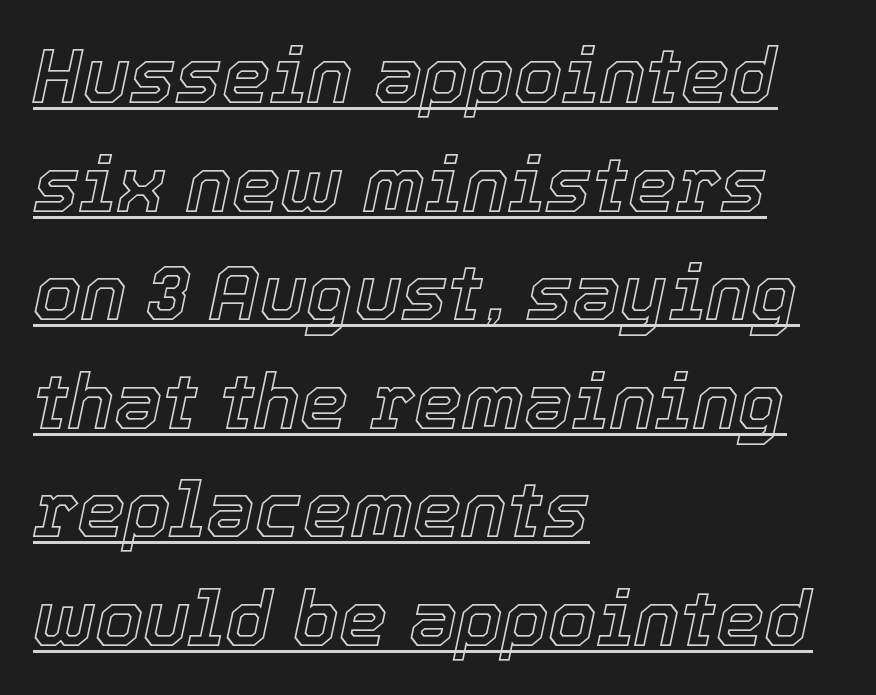
Q: Is the text italic (slanted)? A: Yes, it leans right by about 12 degrees.
Q: Is the text underlined? A: Yes.
Q: How is the paragraph aligned? A: Left-aligned.
Q: Is the spacing between letters normal or unusually wide? A: Normal.
Q: Is the spacing between lines tight, normal or loose? A: Normal.
Q: Width (condensed, normal, or wide)? A: Normal.
Q: x-height? A: Medium.
Q: Monospaced? A: No.
